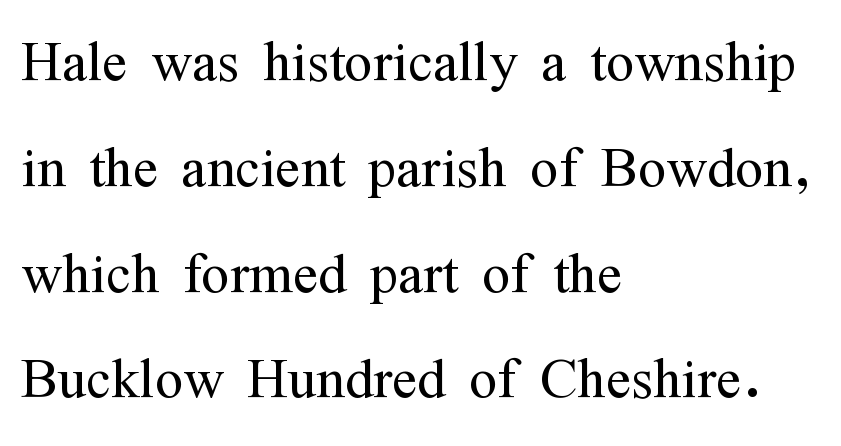
Q: Is the text bold? A: No.
Q: Is the text italic (slanted)? A: No, it is upright.
Q: Is the typeface a serif or a sans-serif typeface? A: Serif.
Q: Is the text underlined? A: No.
Q: How is the paragraph aligned? A: Left-aligned.
Q: Is the spacing between letters normal or unusually wide? A: Normal.
Q: Is the spacing between lines tight, normal or loose? A: Normal.
Q: Width (condensed, normal, or wide)? A: Condensed.
Q: Stroke contrast? A: Medium.
Q: x-height? A: Medium.
Q: Monospaced? A: No.
